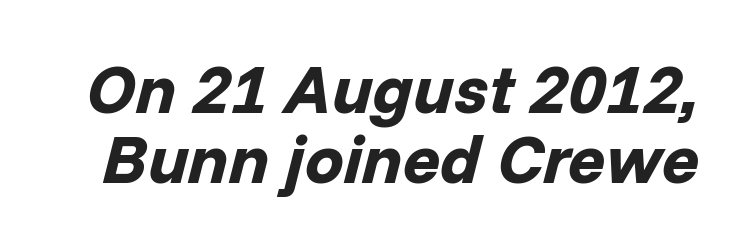
The image shows 69 px bold type, italic (leaning right); set tight line spacing (1.02x), normal letter spacing, not underlined; low stroke contrast and a medium x-height.
